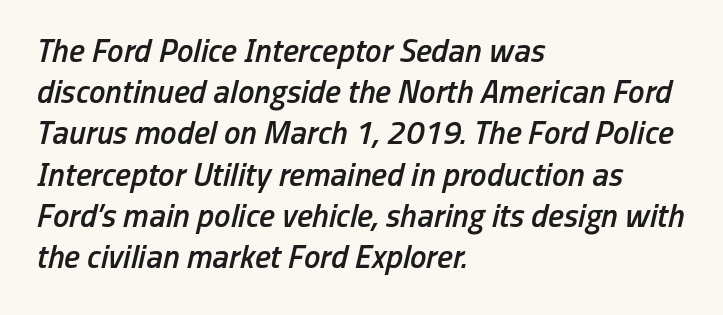
{"italic": "yes", "lean": "right", "slant_degrees": 13, "bold": "semi", "weight": "semibold", "width": "condensed", "stroke_contrast": "low", "x_height": "medium", "monospaced": "no", "underline": "no", "align": "left", "line_spacing": "normal", "line_spacing_ratio": 1.25, "letter_spacing": "normal", "letter_spacing_em": 0.0, "glyph_px": 33}
